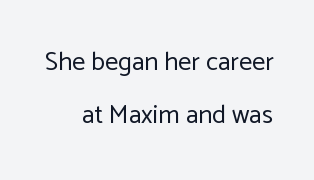
The image shows 26 px text type, upright; set loose line spacing (2.05x), normal letter spacing, not underlined.
